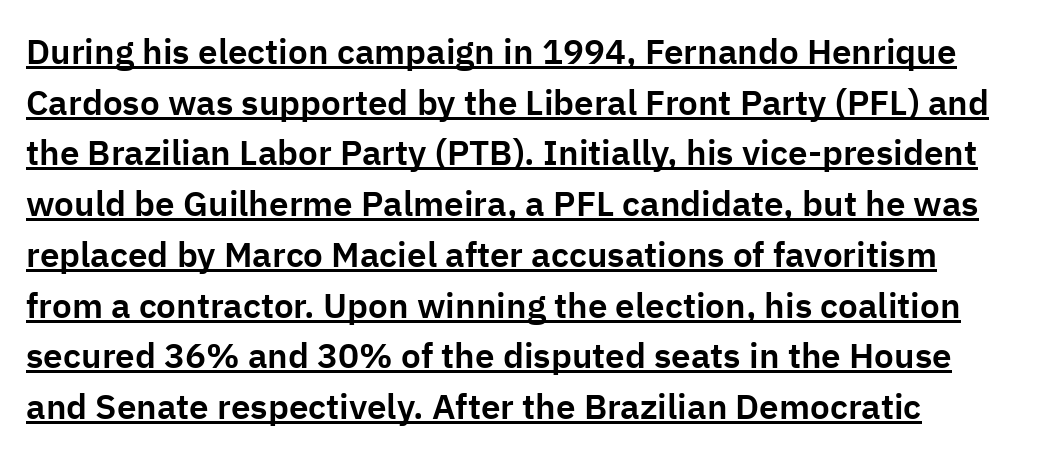
Q: Is the text italic (slanted)? A: No, it is upright.
Q: Is the typeface a serif or a sans-serif typeface? A: Sans-serif.
Q: Is the text underlined? A: Yes.
Q: Is the spacing between letters normal or unusually wide? A: Normal.
Q: Is the spacing between lines tight, normal or loose? A: Normal.
Q: Width (condensed, normal, or wide)? A: Normal.
Q: Stroke contrast? A: Low.
Q: x-height? A: Medium.
Q: Monospaced? A: No.
